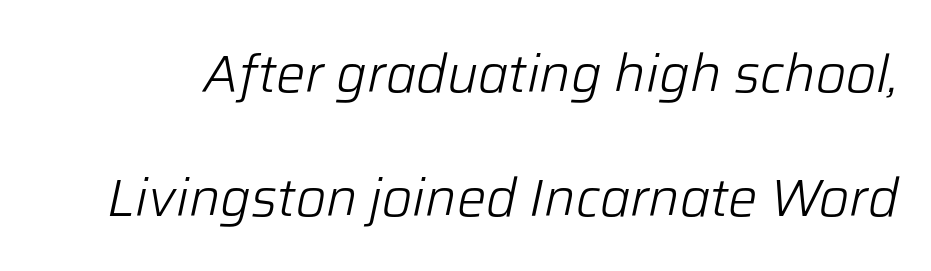
{"italic": "yes", "lean": "right", "slant_degrees": 12, "bold": "no", "weight": "light", "width": "normal", "stroke_contrast": "low", "x_height": "medium", "monospaced": "no", "underline": "no", "line_spacing": "loose", "line_spacing_ratio": 2.38, "letter_spacing": "normal", "letter_spacing_em": 0.0, "glyph_px": 52}
